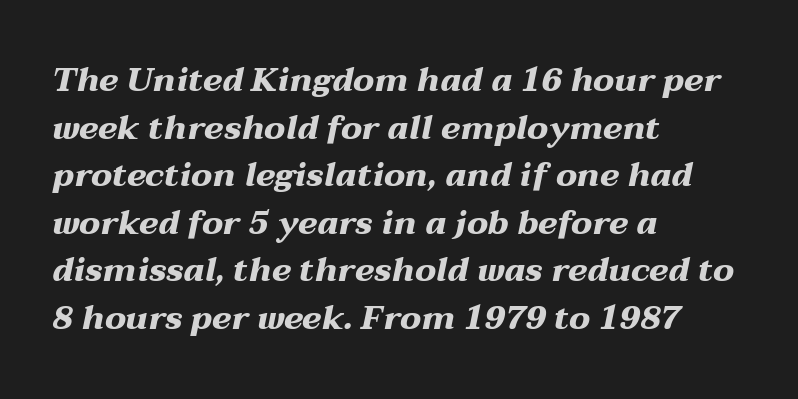
Q: Is the text bold? A: Yes.
Q: Is the text italic (slanted)? A: Yes, it leans right by about 12 degrees.
Q: Is the text underlined? A: No.
Q: How is the paragraph aligned? A: Left-aligned.
Q: Is the spacing between letters normal or unusually wide? A: Normal.
Q: Is the spacing between lines tight, normal or loose? A: Normal.
Q: Width (condensed, normal, or wide)? A: Wide.
Q: Stroke contrast? A: Medium.
Q: x-height? A: Medium.
Q: Monospaced? A: No.
